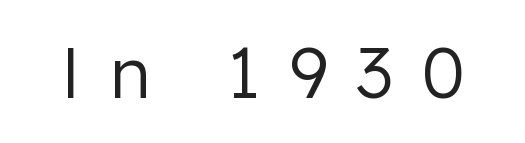
The image shows 71 px regular-weight sans-serif type, upright; set unusually wide letter spacing (+0.4 em), not underlined; low stroke contrast and a medium x-height.
